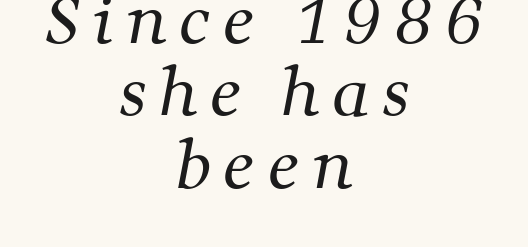
Q: Is the text bold? A: No.
Q: Is the typeface a serif or a sans-serif typeface? A: Serif.
Q: Is the text underlined? A: No.
Q: How is the paragraph aligned? A: Centered.
Q: Is the spacing between letters normal or unusually wide? A: Unusually wide.
Q: Is the spacing between lines tight, normal or loose? A: Tight.
Q: Width (condensed, normal, or wide)? A: Normal.
Q: Stroke contrast? A: Medium.
Q: x-height? A: Medium.
Q: Monospaced? A: No.
